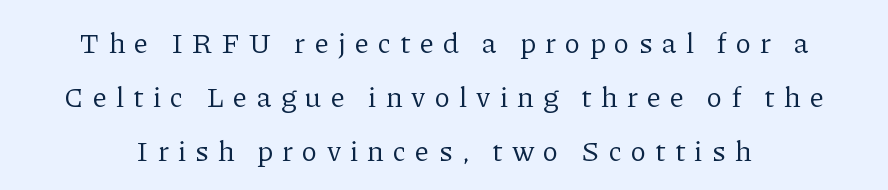
The image shows 29 px regular-weight serif type, upright; set line spacing 1.86x, unusually wide letter spacing (+0.32 em), not underlined; low stroke contrast and a medium x-height.
